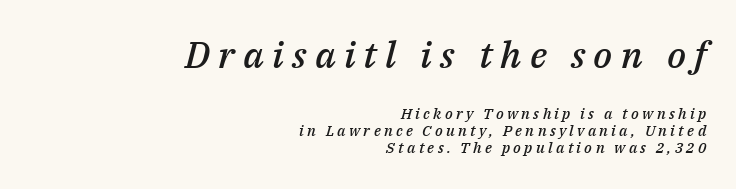
{"italic": "yes", "lean": "right", "slant_degrees": 14, "bold": "semi", "weight": "semibold", "width": "normal", "stroke_contrast": "medium", "x_height": "medium", "monospaced": "no", "underline": "no", "align": "right", "line_spacing_ratio": 1.16, "letter_spacing": "wide", "letter_spacing_em": 0.22, "larger_block": "first", "size_ratio": 2.47, "glyph_px": 37}
